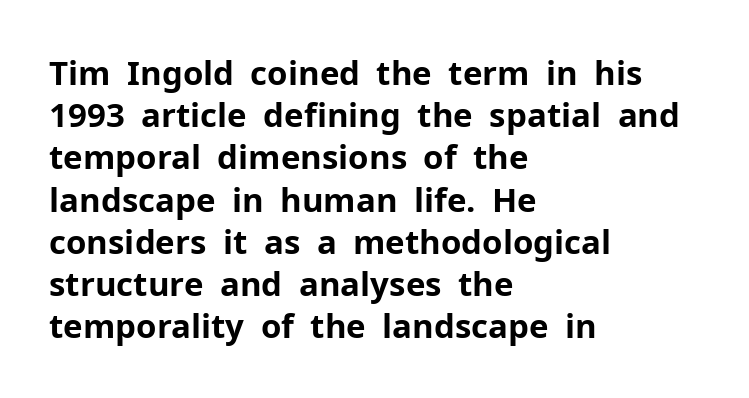
Q: Is the text bold? A: Yes.
Q: Is the text italic (slanted)? A: No, it is upright.
Q: Is the typeface a serif or a sans-serif typeface? A: Sans-serif.
Q: Is the text underlined? A: No.
Q: How is the paragraph aligned? A: Left-aligned.
Q: Is the spacing between letters normal or unusually wide? A: Normal.
Q: Is the spacing between lines tight, normal or loose? A: Normal.
Q: Width (condensed, normal, or wide)? A: Normal.
Q: Stroke contrast? A: Low.
Q: x-height? A: Medium.
Q: Monospaced? A: No.
